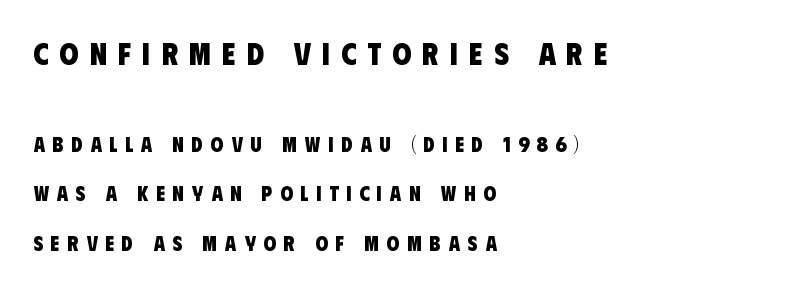
The image shows 31 px heavy, condensed sans-serif type; set left-aligned, loose line spacing (2.34x), unusually wide letter spacing (+0.36 em), not underlined; the first (top) block is 1.48x larger; low stroke contrast and a large x-height.
